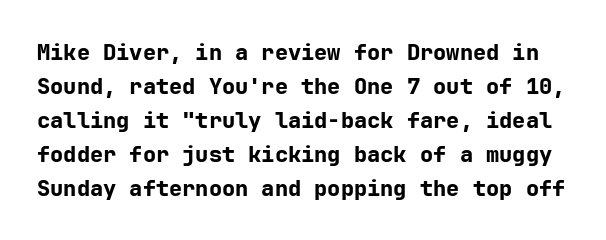
Q: Is the text bold? A: Yes.
Q: Is the text italic (slanted)? A: No, it is upright.
Q: Is the text underlined? A: No.
Q: Is the spacing between letters normal or unusually wide? A: Normal.
Q: Is the spacing between lines tight, normal or loose? A: Normal.
